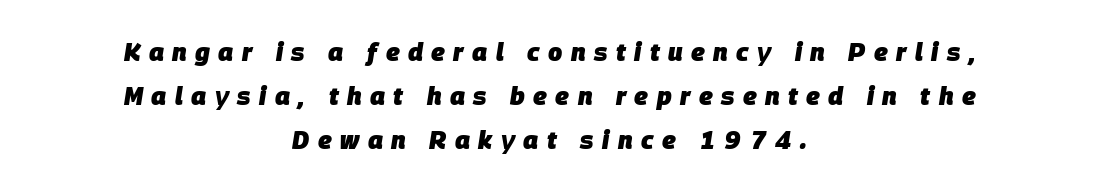
The compositor balanced each line on the midline. You'd pick this weight for a headline — it's a proper bold. Observe the lean: these are italic letterforms. Characters follow at a spacing far wider than the type designer built in. Rule under the text: the space is simply empty.
